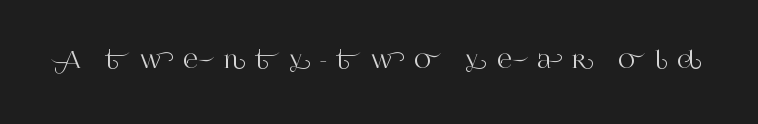
The image shows 23 px text type, upright; set unusually wide letter spacing (+0.4 em), not underlined.
